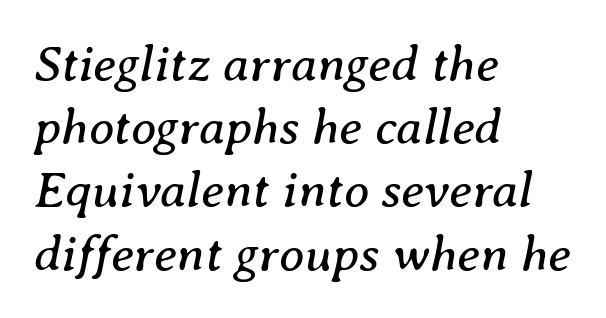
{"serif": "yes", "italic": "yes", "lean": "right", "slant_degrees": 8, "bold": "no", "weight": "regular", "width": "normal", "stroke_contrast": "medium", "x_height": "medium", "monospaced": "no", "underline": "no", "align": "left", "line_spacing_ratio": 1.24, "letter_spacing": "normal", "letter_spacing_em": 0.0, "glyph_px": 51}
